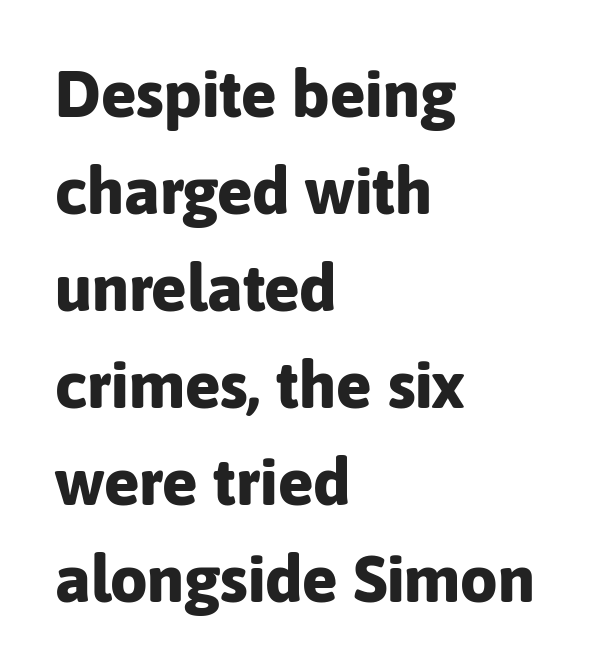
{"serif": "no", "italic": "no", "bold": "yes", "weight": "bold", "width": "normal", "stroke_contrast": "low", "x_height": "medium", "monospaced": "no", "underline": "no", "align": "left", "line_spacing": "normal", "line_spacing_ratio": 1.47, "letter_spacing": "normal", "letter_spacing_em": 0.0, "glyph_px": 66}
